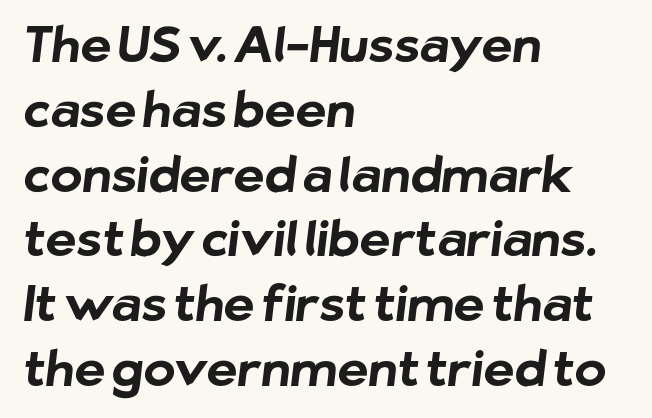
The image shows 48 px bold sans-serif type; set left-aligned, normal line spacing (1.35x), normal letter spacing, not underlined; low stroke contrast and a medium x-height.
